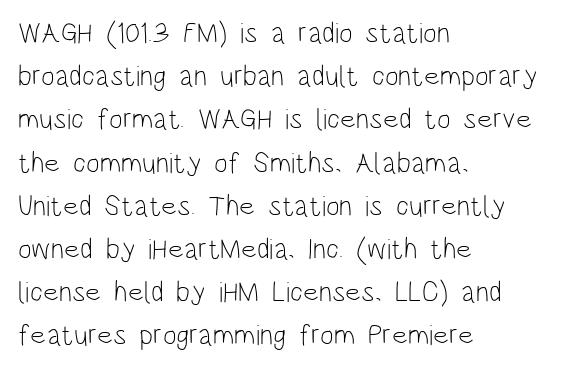
{"serif": "no", "italic": "no", "bold": "no", "weight": "light", "width": "condensed", "stroke_contrast": "low", "x_height": "large", "monospaced": "no", "underline": "no", "align": "left", "line_spacing": "normal", "line_spacing_ratio": 1.49, "letter_spacing": "normal", "letter_spacing_em": 0.0, "glyph_px": 29}
